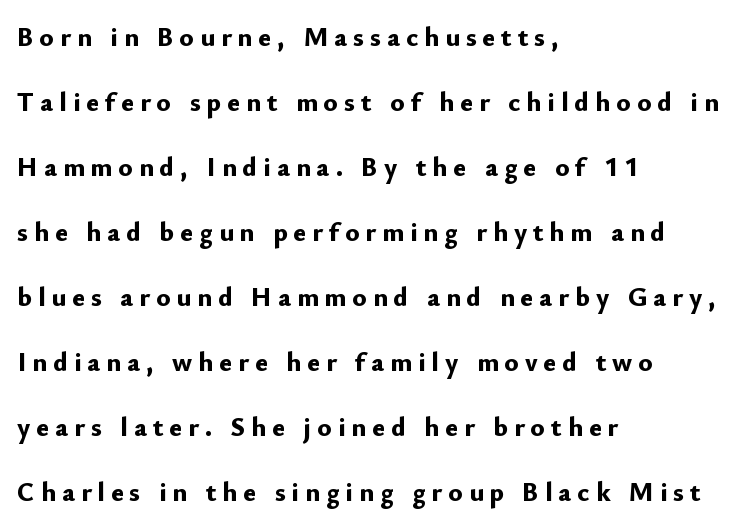
Honestly, the letter spacing is so wide it's the main thing you notice. Caption: multi-line text, flush left, ragged right. Does the weight exceed regular? Yes, all the way to bold. Each new line begins a long way beneath the previous one.
